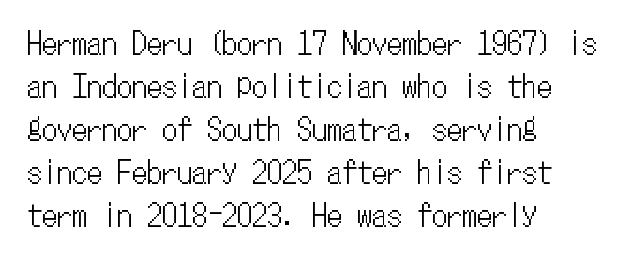
{"italic": "no", "width": "condensed", "stroke_contrast": "low", "x_height": "medium", "monospaced": "yes", "underline": "no", "align": "left", "line_spacing": "normal", "line_spacing_ratio": 1.43, "letter_spacing": "normal", "letter_spacing_em": 0.0, "glyph_px": 30}
